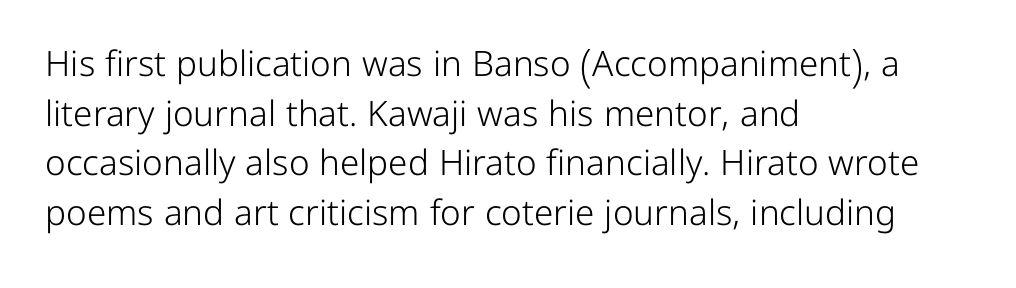
The image shows 35 px light sans-serif type, upright; set left-aligned, normal line spacing (1.42x), normal letter spacing, not underlined; low stroke contrast and a medium x-height.
